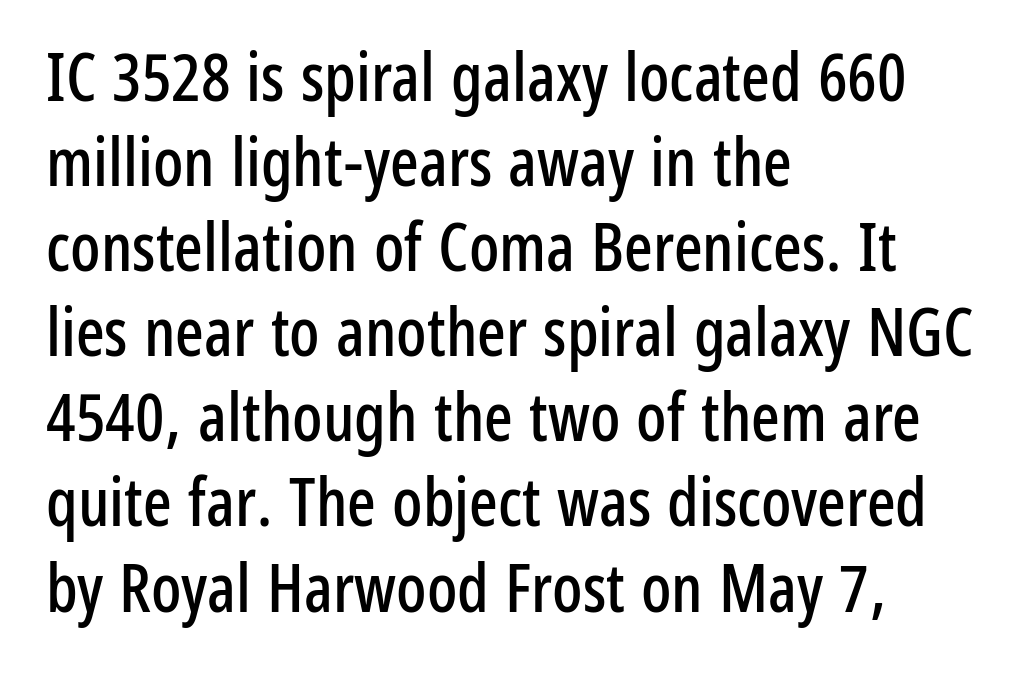
{"serif": "no", "italic": "no", "width": "condensed", "stroke_contrast": "low", "x_height": "medium", "monospaced": "no", "underline": "no", "align": "left", "line_spacing": "normal", "line_spacing_ratio": 1.27, "letter_spacing": "normal", "letter_spacing_em": 0.0, "glyph_px": 67}
